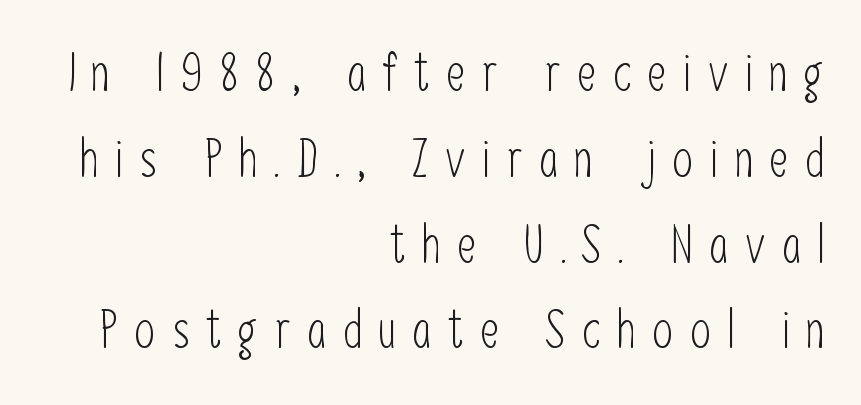
The image shows 52 px light, condensed sans-serif type, upright; set right-aligned, normal line spacing (1.65x), unusually wide letter spacing (+0.32 em), not underlined; low stroke contrast and a medium x-height.
